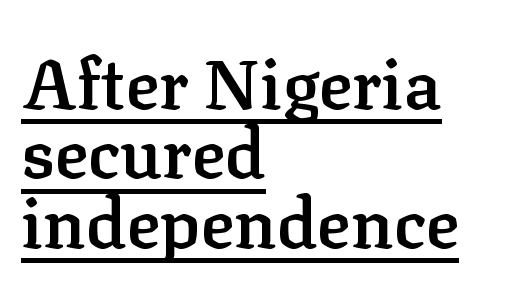
The image shows 70 px semibold serif type, upright; set left-aligned, tight line spacing (0.99x), normal letter spacing, underlined; low stroke contrast and a medium x-height.
